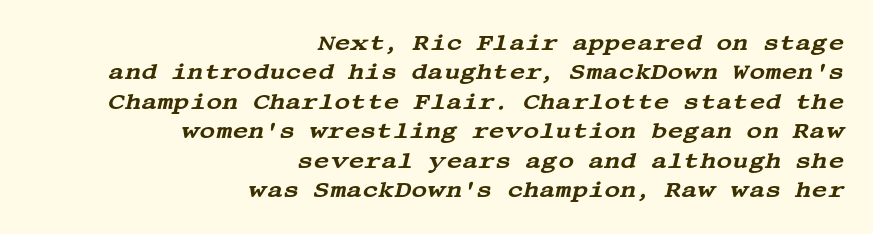
Is the letter spacing exaggerated? No — it looks like the ordinary default. Quick note: italic. No word sits above an underline. Line endings align vertically; line beginnings do not. These lines sit exactly where default settings would place them.
